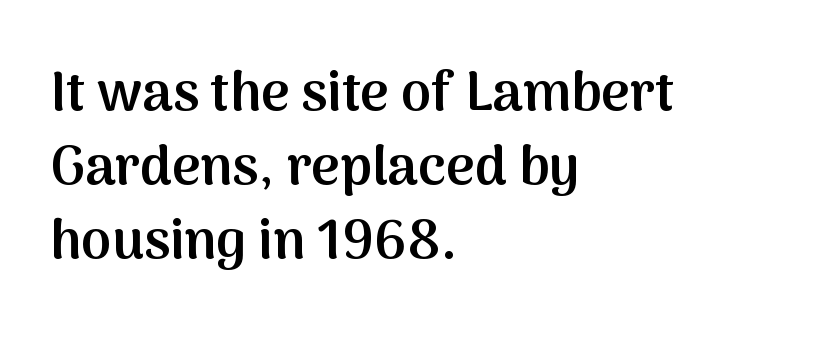
{"serif": "no", "italic": "no", "bold": "semi", "weight": "semibold", "width": "normal", "stroke_contrast": "medium", "x_height": "medium", "monospaced": "no", "underline": "no", "align": "left", "line_spacing": "normal", "line_spacing_ratio": 1.35, "letter_spacing": "normal", "letter_spacing_em": 0.0, "glyph_px": 55}
